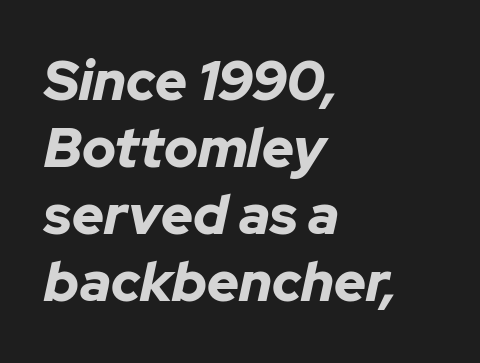
{"italic": "yes", "lean": "right", "slant_degrees": 12, "bold": "yes", "weight": "bold", "width": "normal", "stroke_contrast": "low", "x_height": "medium", "monospaced": "no", "underline": "no", "align": "left", "line_spacing_ratio": 1.22, "letter_spacing": "normal", "letter_spacing_em": 0.0, "glyph_px": 55}
